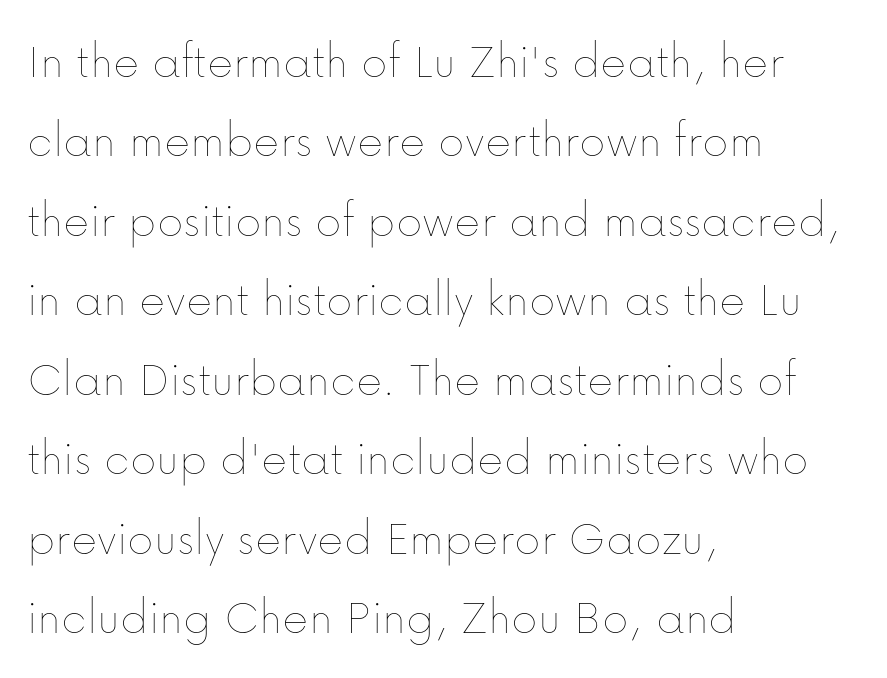
The image shows 50 px thin type, upright; set left-aligned, normal line spacing (1.59x), normal letter spacing, not underlined; low stroke contrast and a medium x-height.
